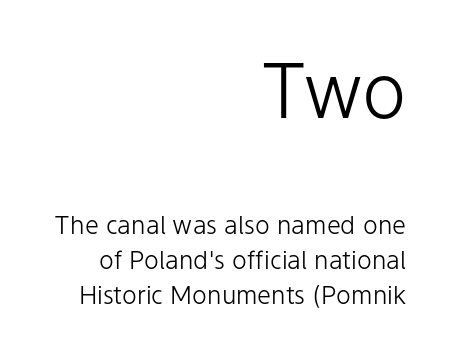
Q: Is the text bold? A: No.
Q: Is the text italic (slanted)? A: No, it is upright.
Q: Is the typeface a serif or a sans-serif typeface? A: Sans-serif.
Q: Is the text underlined? A: No.
Q: How is the paragraph aligned? A: Right-aligned.
Q: Is the spacing between letters normal or unusually wide? A: Normal.
Q: Is the spacing between lines tight, normal or loose? A: Normal.
Q: Which block of text is set in a larger size, the first (top) or the second (bottom)? A: The first (top) one.
Q: Width (condensed, normal, or wide)? A: Normal.
Q: Stroke contrast? A: Low.
Q: x-height? A: Medium.
Q: Monospaced? A: No.
